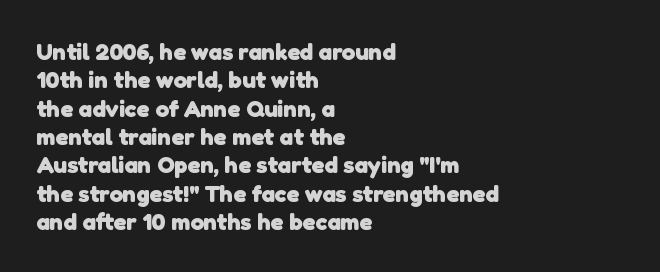
{"bold": "yes", "underline": "no", "align": "left", "line_spacing_ratio": 1.18, "letter_spacing": "normal", "letter_spacing_em": 0.0, "glyph_px": 24}
